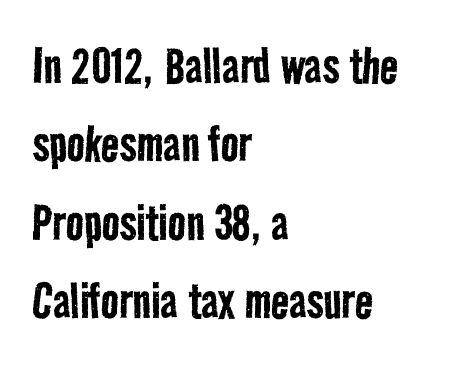
Check the space under the baseline: it is left empty. A typesetter would call this proportional, since set widths differ per character. Each line starts at the same left margin while the right side varies. Whoever set this chose a conventional vertical rhythm.
